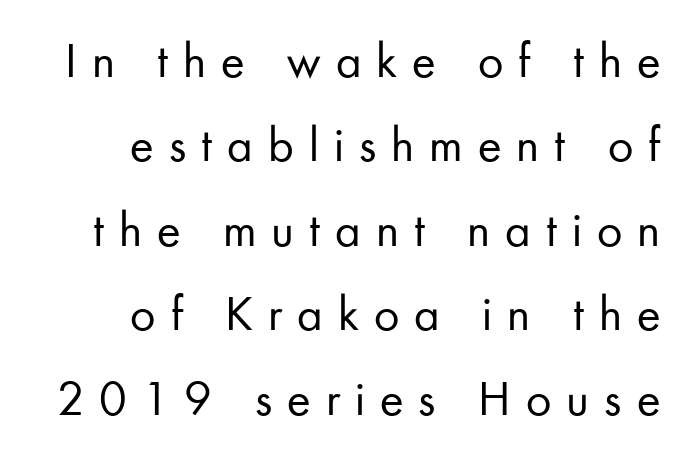
Letters have the restrained weight of plain body copy at most. You could not count columns in this text — the font is proportionally spaced. You can tell it's not italic because the verticals are truly vertical. The string is rendered with underlining switched off. Horizontal bands of white between lines are of average thickness.
